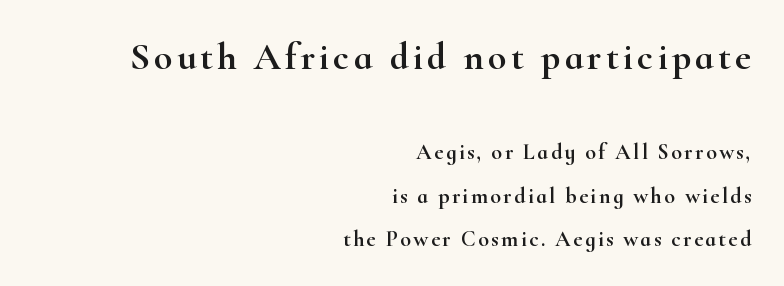
{"serif": "yes", "italic": "no", "width": "wide", "stroke_contrast": "high", "x_height": "small", "monospaced": "no", "underline": "no", "align": "right", "line_spacing": "loose", "line_spacing_ratio": 1.97, "larger_block": "first", "size_ratio": 1.73, "glyph_px": 38}
